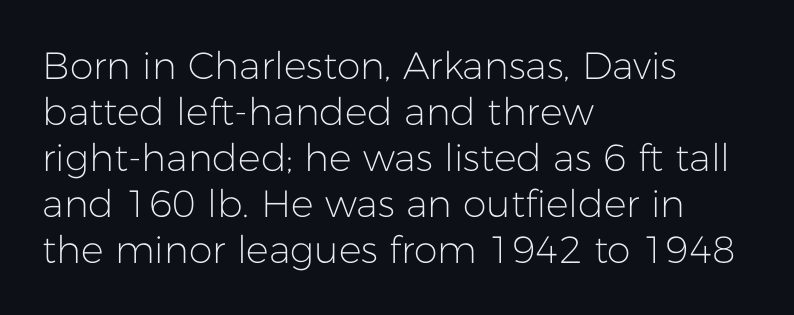
Q: Is the text bold? A: No.
Q: Is the text italic (slanted)? A: No, it is upright.
Q: Is the typeface a serif or a sans-serif typeface? A: Sans-serif.
Q: Is the text underlined? A: No.
Q: How is the paragraph aligned? A: Left-aligned.
Q: Is the spacing between letters normal or unusually wide? A: Normal.
Q: Width (condensed, normal, or wide)? A: Normal.
Q: Stroke contrast? A: Low.
Q: x-height? A: Medium.
Q: Monospaced? A: No.
